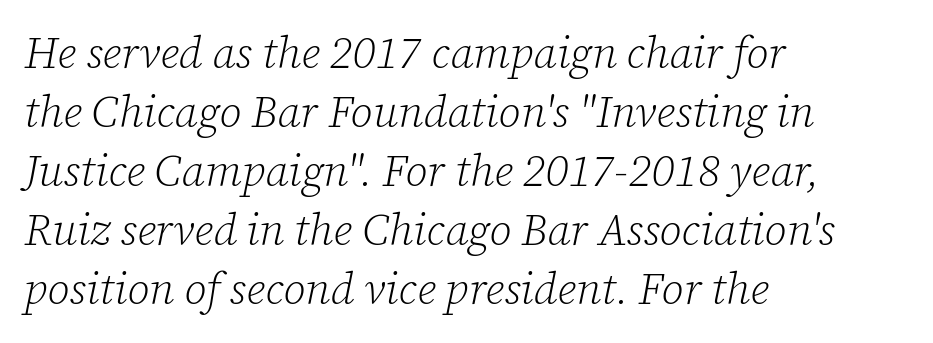
{"serif": "yes", "italic": "yes", "lean": "right", "slant_degrees": 12, "bold": "no", "weight": "light", "width": "normal", "stroke_contrast": "low", "x_height": "medium", "monospaced": "no", "underline": "no", "align": "left", "line_spacing": "normal", "line_spacing_ratio": 1.34, "letter_spacing": "normal", "letter_spacing_em": 0.0, "glyph_px": 44}
